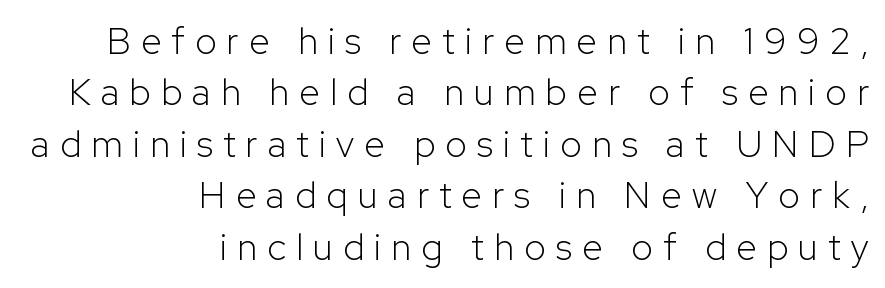
The image shows 37 px light sans-serif type, upright; set right-aligned, normal line spacing (1.39x), unusually wide letter spacing (+0.28 em), not underlined; low stroke contrast and a medium x-height.
